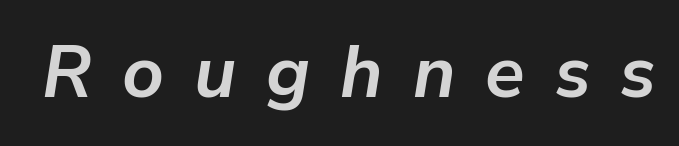
Q: Is the text bold? A: Yes.
Q: Is the text italic (slanted)? A: Yes, it leans right by about 9 degrees.
Q: Is the text underlined? A: No.
Q: Is the spacing between letters normal or unusually wide? A: Unusually wide.
Q: Width (condensed, normal, or wide)? A: Normal.
Q: Stroke contrast? A: Low.
Q: x-height? A: Medium.
Q: Monospaced? A: No.
